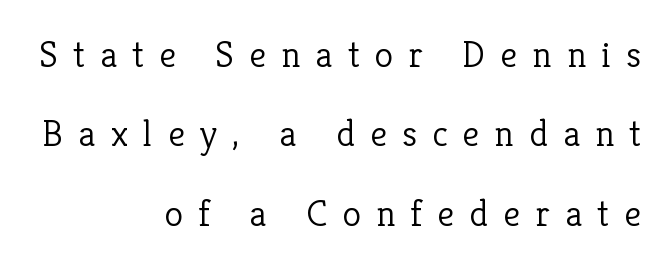
The vertical gap from one line to the next is large. Tracking here is generous; glyphs stand well apart from one another. Caption: face not bold, strokes unweighted. Just letters on the line, the space beneath them empty. Look at the bottom of the vertical strokes: they flare into serifs here.
